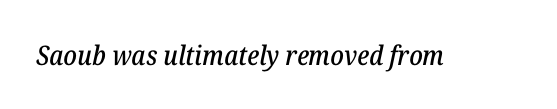
{"italic": "yes", "lean": "right", "slant_degrees": 12, "underline": "no", "letter_spacing": "normal", "letter_spacing_em": 0.0, "glyph_px": 27}
